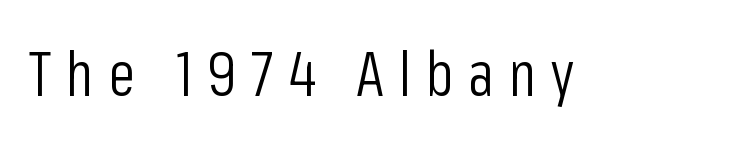
Q: Is the text bold? A: No.
Q: Is the text italic (slanted)? A: No, it is upright.
Q: Is the typeface a serif or a sans-serif typeface? A: Sans-serif.
Q: Is the text underlined? A: No.
Q: Is the spacing between letters normal or unusually wide? A: Unusually wide.
Q: Width (condensed, normal, or wide)? A: Condensed.
Q: Stroke contrast? A: Low.
Q: x-height? A: Medium.
Q: Monospaced? A: No.
